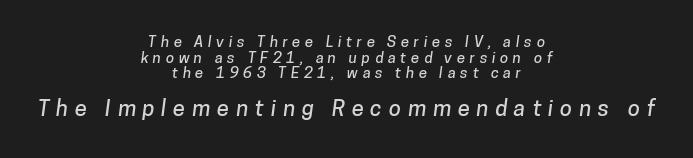
{"underline": "no", "align": "center", "line_spacing": "tight", "line_spacing_ratio": 1.04, "letter_spacing": "wide", "letter_spacing_em": 0.31, "larger_block": "second", "size_ratio": 1.47, "glyph_px": 22}
